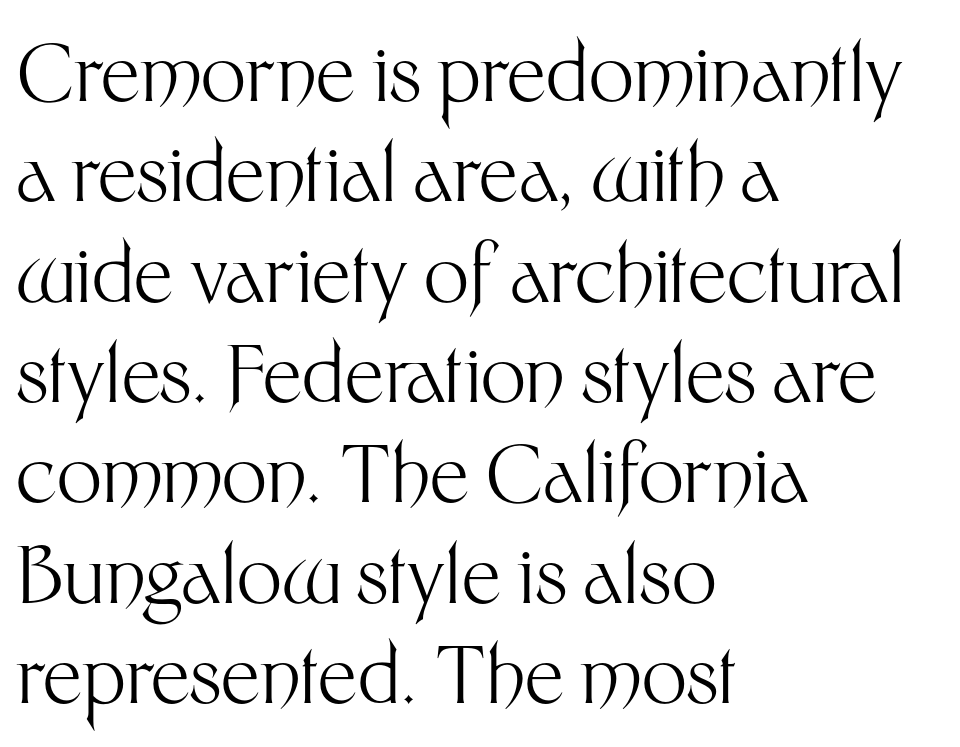
Q: Is the text bold? A: No.
Q: Is the text italic (slanted)? A: No, it is upright.
Q: Is the typeface a serif or a sans-serif typeface? A: Sans-serif.
Q: Is the text underlined? A: No.
Q: How is the paragraph aligned? A: Left-aligned.
Q: Is the spacing between letters normal or unusually wide? A: Normal.
Q: Is the spacing between lines tight, normal or loose? A: Normal.
Q: Width (condensed, normal, or wide)? A: Normal.
Q: Stroke contrast? A: Medium.
Q: x-height? A: Medium.
Q: Monospaced? A: No.
